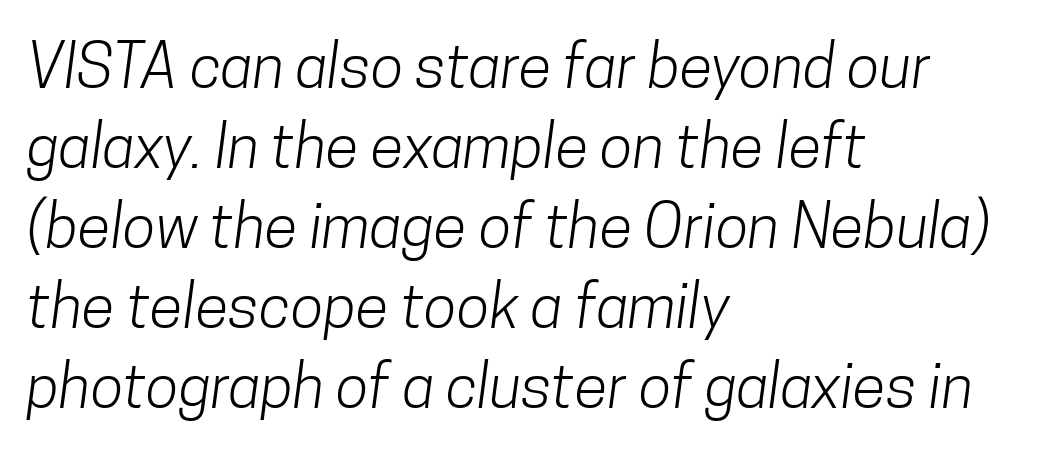
{"serif": "no", "bold": "no", "weight": "light", "width": "condensed", "stroke_contrast": "low", "x_height": "medium", "monospaced": "no", "underline": "no", "align": "left", "line_spacing": "normal", "line_spacing_ratio": 1.31, "letter_spacing": "normal", "letter_spacing_em": 0.0, "glyph_px": 61}
